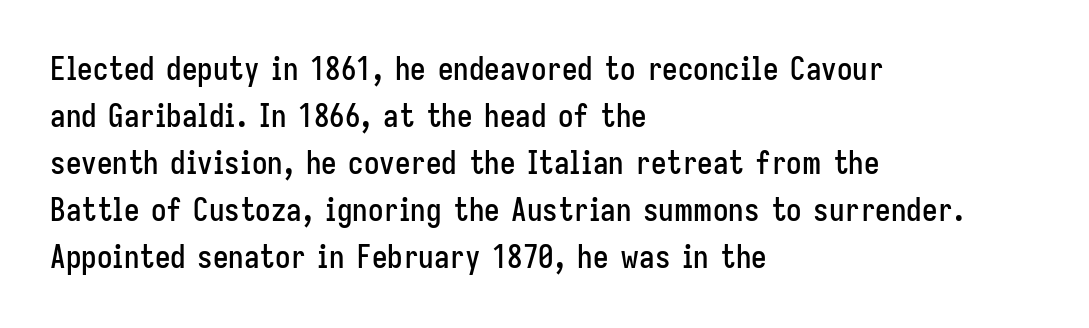
Q: Is the text italic (slanted)? A: No, it is upright.
Q: Is the typeface a serif or a sans-serif typeface? A: Sans-serif.
Q: Is the text underlined? A: No.
Q: How is the paragraph aligned? A: Left-aligned.
Q: Is the spacing between letters normal or unusually wide? A: Normal.
Q: Is the spacing between lines tight, normal or loose? A: Normal.
Q: Width (condensed, normal, or wide)? A: Condensed.
Q: Stroke contrast? A: Low.
Q: x-height? A: Medium.
Q: Monospaced? A: No.
